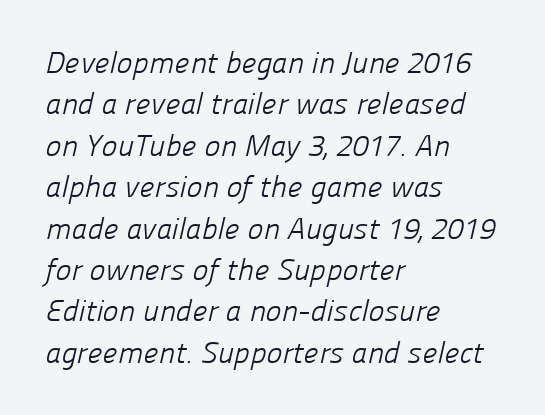
The image shows 30 px light sans-serif type; set left-aligned, normal line spacing (1.38x), normal letter spacing, not underlined; low stroke contrast and a medium x-height.
